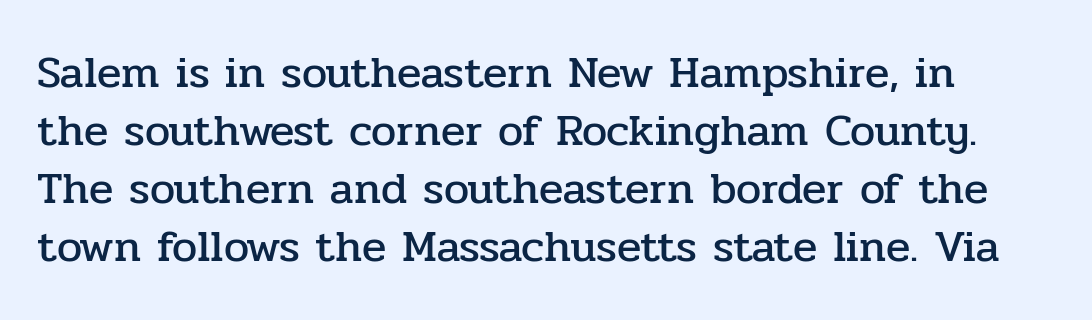
Caption: standard tracking, unaltered. Are there feet on the stems? There are — it's a serif. The type sits square on the baseline with zero lean. This rendering features lettering with no underline.
